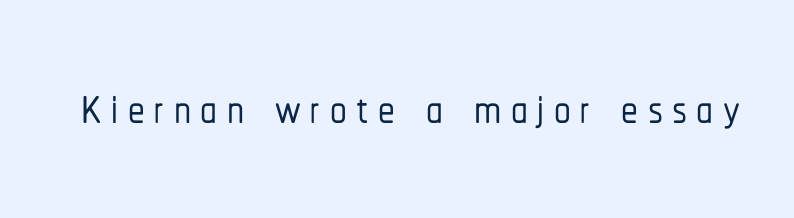
Q: Is the text italic (slanted)? A: No, it is upright.
Q: Is the typeface a serif or a sans-serif typeface? A: Sans-serif.
Q: Is the text underlined? A: No.
Q: Width (condensed, normal, or wide)? A: Condensed.
Q: Stroke contrast? A: Low.
Q: x-height? A: Medium.
Q: Monospaced? A: No.
